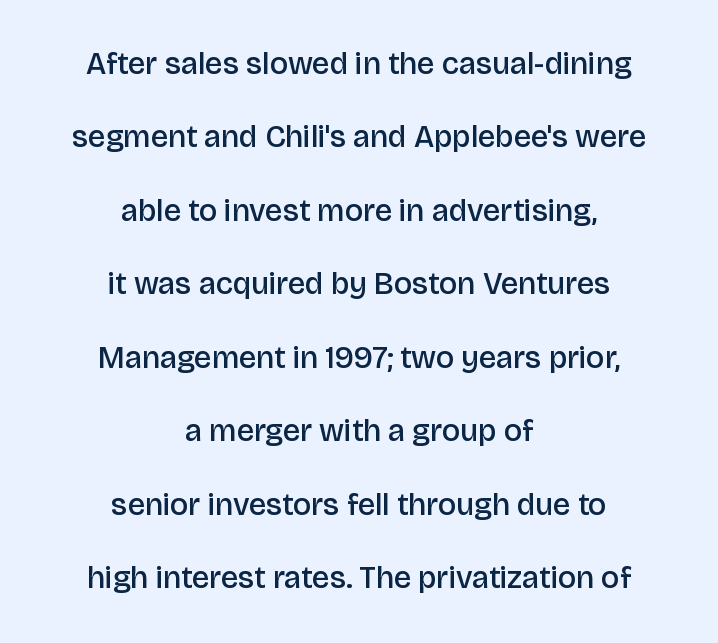
{"serif": "no", "italic": "no", "bold": "semi", "weight": "semibold", "width": "normal", "stroke_contrast": "low", "x_height": "large", "monospaced": "no", "underline": "no", "align": "center", "line_spacing": "loose", "line_spacing_ratio": 2.37, "letter_spacing": "normal", "letter_spacing_em": 0.0, "glyph_px": 31}
